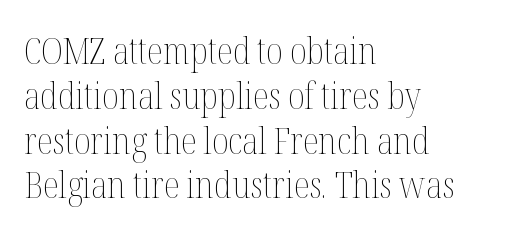
Q: Is the text bold? A: No.
Q: Is the text italic (slanted)? A: No, it is upright.
Q: Is the text underlined? A: No.
Q: How is the paragraph aligned? A: Left-aligned.
Q: Is the spacing between letters normal or unusually wide? A: Normal.
Q: Width (condensed, normal, or wide)? A: Condensed.
Q: Stroke contrast? A: Medium.
Q: x-height? A: Medium.
Q: Monospaced? A: No.
